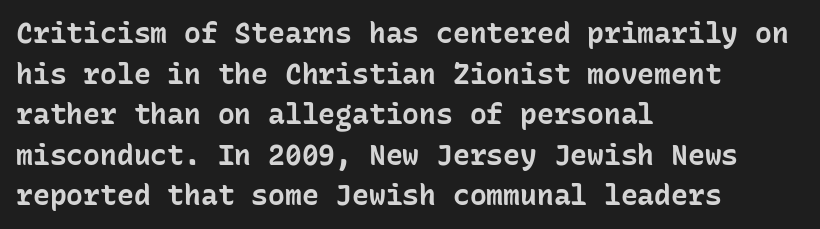
Q: Is the text bold? A: Yes.
Q: Is the text italic (slanted)? A: No, it is upright.
Q: Is the typeface a serif or a sans-serif typeface? A: Sans-serif.
Q: Is the text underlined? A: No.
Q: How is the paragraph aligned? A: Left-aligned.
Q: Is the spacing between letters normal or unusually wide? A: Normal.
Q: Is the spacing between lines tight, normal or loose? A: Normal.
Q: Width (condensed, normal, or wide)? A: Normal.
Q: Stroke contrast? A: Low.
Q: x-height? A: Medium.
Q: Monospaced? A: Yes.
